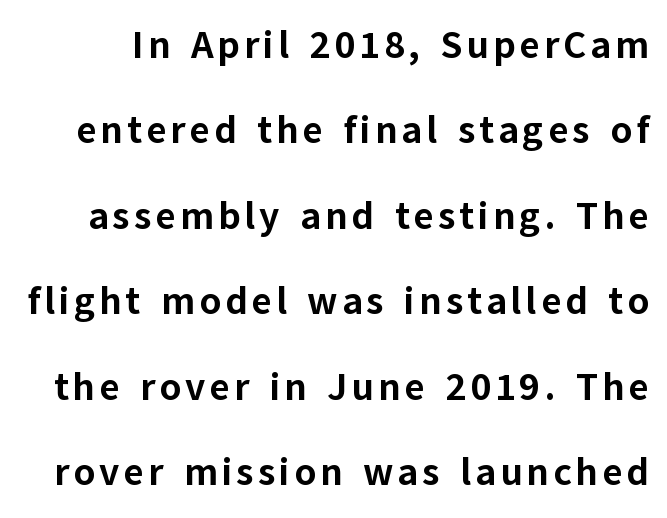
{"serif": "no", "italic": "no", "bold": "yes", "weight": "bold", "width": "normal", "stroke_contrast": "low", "x_height": "medium", "monospaced": "no", "underline": "no", "line_spacing": "loose", "line_spacing_ratio": 2.19, "glyph_px": 39}
